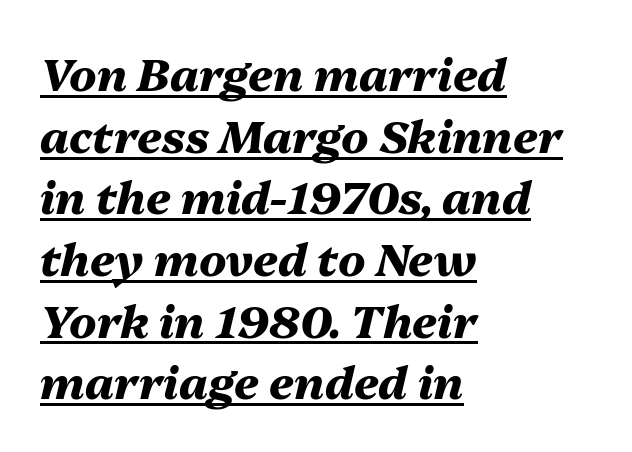
The image shows 45 px heavy type, italic (leaning right); set left-aligned, normal line spacing (1.37x), normal letter spacing, underlined; medium stroke contrast and a medium x-height.
